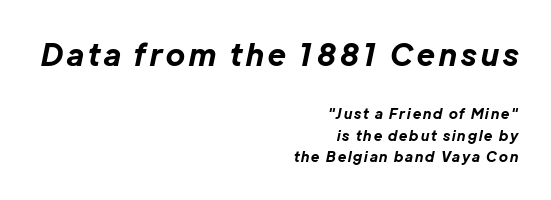
Q: Is the text bold? A: Yes.
Q: Is the text italic (slanted)? A: Yes, it leans right by about 12 degrees.
Q: Is the text underlined? A: No.
Q: How is the paragraph aligned? A: Right-aligned.
Q: Is the spacing between lines tight, normal or loose? A: Normal.
Q: Which block of text is set in a larger size, the first (top) or the second (bottom)? A: The first (top) one.
Q: Width (condensed, normal, or wide)? A: Normal.
Q: Stroke contrast? A: Low.
Q: x-height? A: Medium.
Q: Monospaced? A: No.
